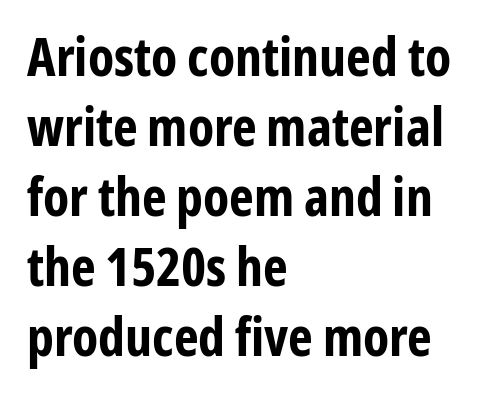
Q: Is the text bold? A: Yes.
Q: Is the text italic (slanted)? A: No, it is upright.
Q: Is the typeface a serif or a sans-serif typeface? A: Sans-serif.
Q: Is the text underlined? A: No.
Q: How is the paragraph aligned? A: Left-aligned.
Q: Is the spacing between letters normal or unusually wide? A: Normal.
Q: Is the spacing between lines tight, normal or loose? A: Normal.
Q: Width (condensed, normal, or wide)? A: Condensed.
Q: Stroke contrast? A: Low.
Q: x-height? A: Medium.
Q: Monospaced? A: No.
